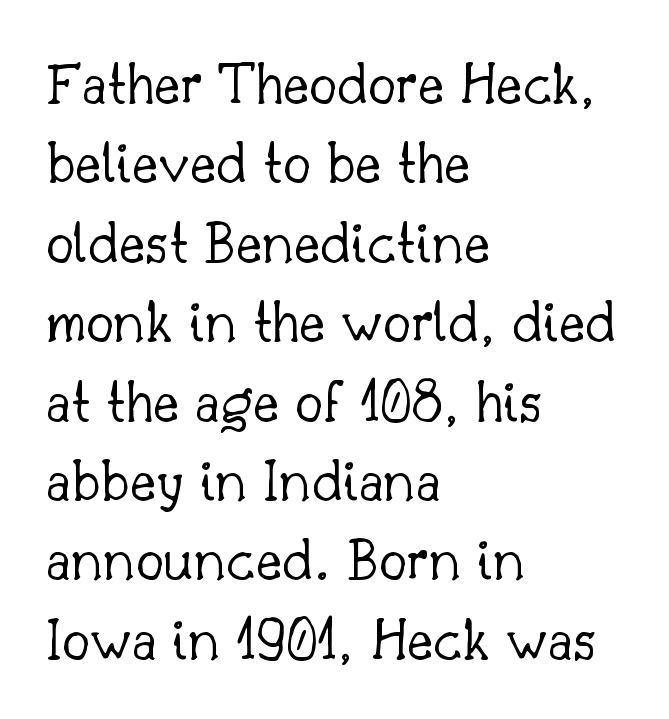
The image shows 63 px light type, upright; set left-aligned, normal line spacing (1.26x), normal letter spacing, not underlined; low stroke contrast and a small x-height.
